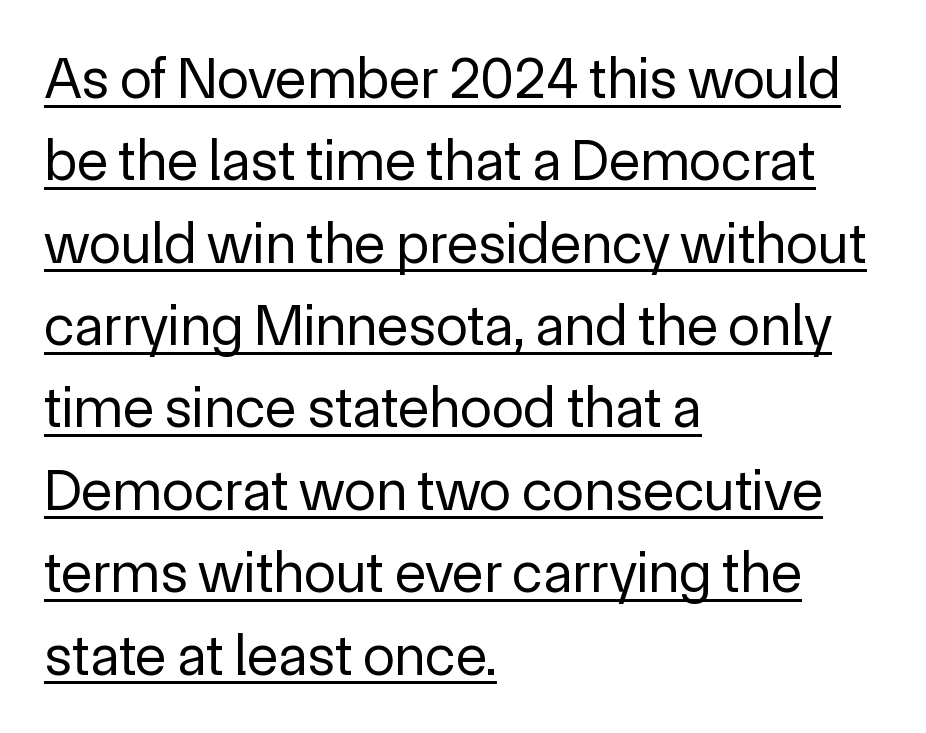
Q: Is the text bold? A: No.
Q: Is the text italic (slanted)? A: No, it is upright.
Q: Is the typeface a serif or a sans-serif typeface? A: Sans-serif.
Q: Is the text underlined? A: Yes.
Q: How is the paragraph aligned? A: Left-aligned.
Q: Is the spacing between letters normal or unusually wide? A: Normal.
Q: Is the spacing between lines tight, normal or loose? A: Normal.
Q: Width (condensed, normal, or wide)? A: Normal.
Q: x-height? A: Medium.
Q: Monospaced? A: No.
